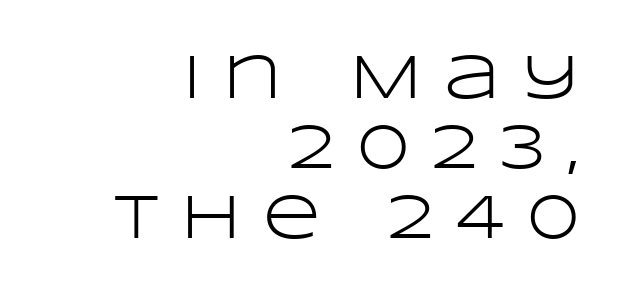
On a weight scale, this lands at 450 or below. The words here are not underlined. This rendering widens character spacing well past its baseline value. Line spacing here is tight.
